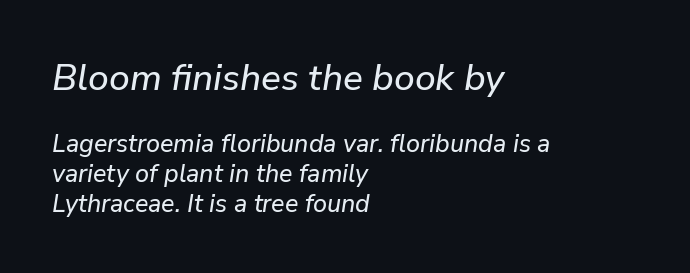
Q: Is the text italic (slanted)? A: Yes, it leans right by about 9 degrees.
Q: Is the text underlined? A: No.
Q: How is the paragraph aligned? A: Left-aligned.
Q: Is the spacing between letters normal or unusually wide? A: Normal.
Q: Which block of text is set in a larger size, the first (top) or the second (bottom)? A: The first (top) one.
Q: Width (condensed, normal, or wide)? A: Normal.
Q: Stroke contrast? A: Low.
Q: x-height? A: Medium.
Q: Monospaced? A: No.
